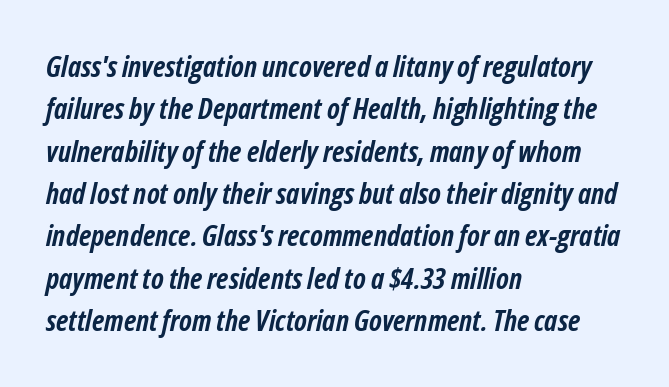
The image shows 29 px semibold, condensed type, italic (leaning right); set left-aligned, normal line spacing (1.46x), normal letter spacing, not underlined; low stroke contrast and a medium x-height.
